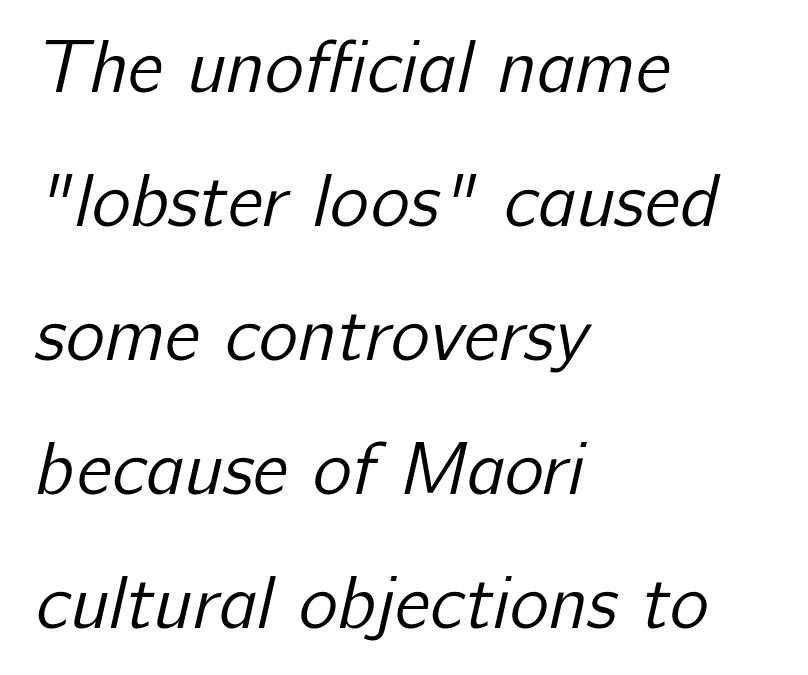
{"serif": "no", "bold": "no", "weight": "regular", "width": "normal", "stroke_contrast": "low", "x_height": "medium", "monospaced": "no", "underline": "no", "align": "left", "line_spacing_ratio": 1.81, "letter_spacing": "normal", "letter_spacing_em": 0.0, "glyph_px": 74}
